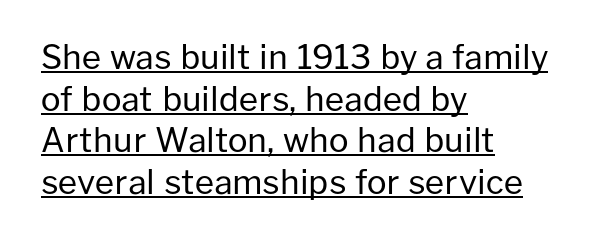
Examine the stroke ends and you'll find no serifs. Looks like regular typesetting: each glyph gets only the width it needs. Caption: lettering with a line underneath. Casual observation: everything's shoved over to the left. No extra tracking has been applied to these lines.
